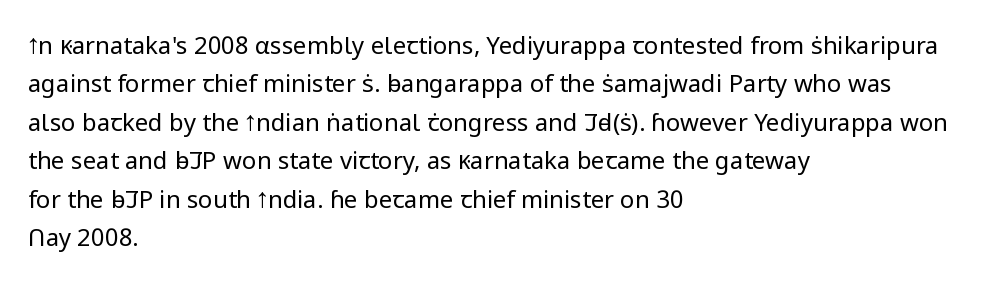
Plain, unruled lines of type. No heavy texture on the line: the type isn't bold. Look at the tracking — it's just the regular setting, nothing added. The axis of the letterforms is exactly vertical. The rows are spaced the way most documents space them.
